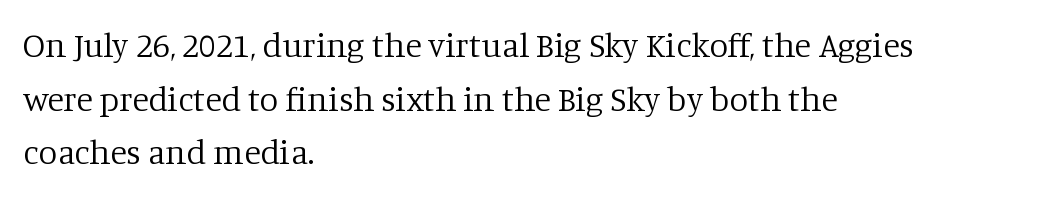
The image shows 34 px regular-weight serif type, upright; set left-aligned, normal line spacing (1.58x), normal letter spacing, not underlined; low stroke contrast and a large x-height.
